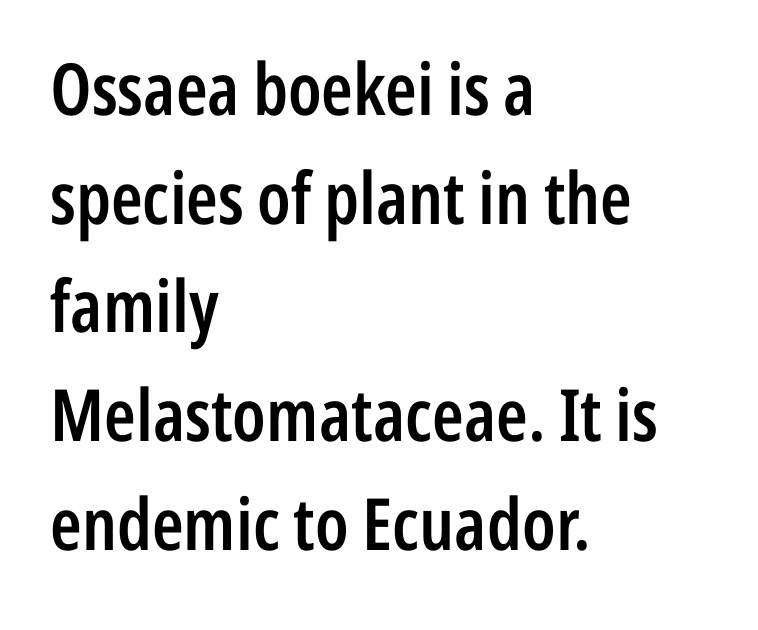
{"serif": "no", "italic": "no", "bold": "semi", "weight": "semibold", "width": "condensed", "stroke_contrast": "low", "x_height": "medium", "monospaced": "no", "underline": "no", "align": "left", "line_spacing": "normal", "line_spacing_ratio": 1.51, "letter_spacing": "normal", "letter_spacing_em": 0.0, "glyph_px": 72}
